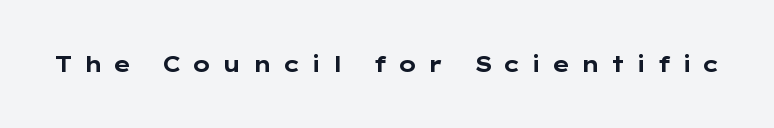
The space directly below the letters is spotless. Quick note: not italic, upright. In terms of weight, the rendering is a true, heavy bold. How are the letters spaced? Widely, with obvious added tracking.
